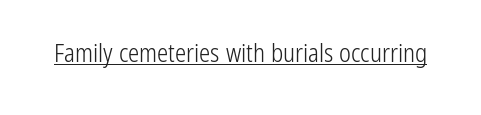
The letterforms sit at book weight or below. Posture: upright roman. Here the glyphs are tracked normally, forming tight word shapes. The words here are underlined.
